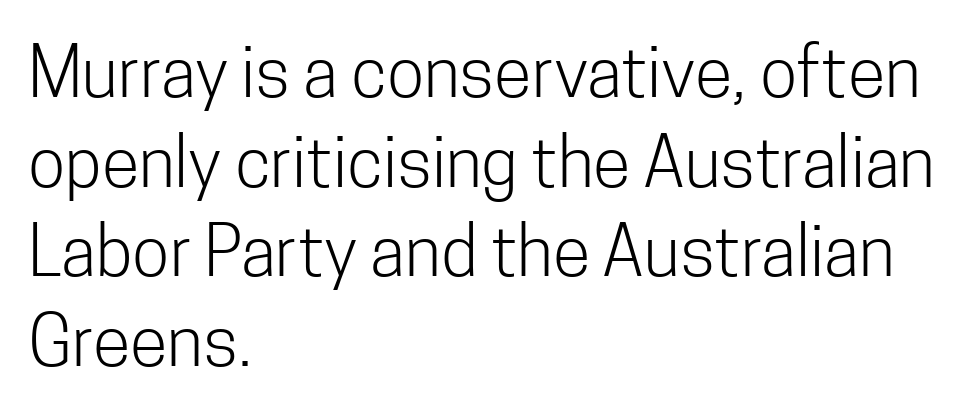
Q: Is the text bold? A: No.
Q: Is the text italic (slanted)? A: No, it is upright.
Q: Is the typeface a serif or a sans-serif typeface? A: Sans-serif.
Q: Is the text underlined? A: No.
Q: How is the paragraph aligned? A: Left-aligned.
Q: Is the spacing between letters normal or unusually wide? A: Normal.
Q: Is the spacing between lines tight, normal or loose? A: Normal.
Q: Width (condensed, normal, or wide)? A: Condensed.
Q: Stroke contrast? A: Low.
Q: x-height? A: Medium.
Q: Monospaced? A: No.
